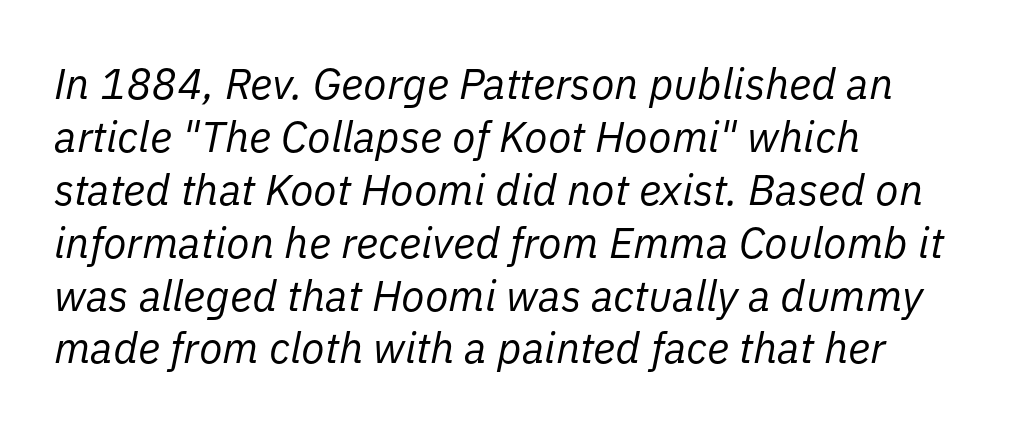
Q: Is the text bold? A: No.
Q: Is the text italic (slanted)? A: Yes, it leans right by about 11 degrees.
Q: Is the text underlined? A: No.
Q: How is the paragraph aligned? A: Left-aligned.
Q: Is the spacing between letters normal or unusually wide? A: Normal.
Q: Width (condensed, normal, or wide)? A: Normal.
Q: Stroke contrast? A: Low.
Q: x-height? A: Medium.
Q: Monospaced? A: No.
